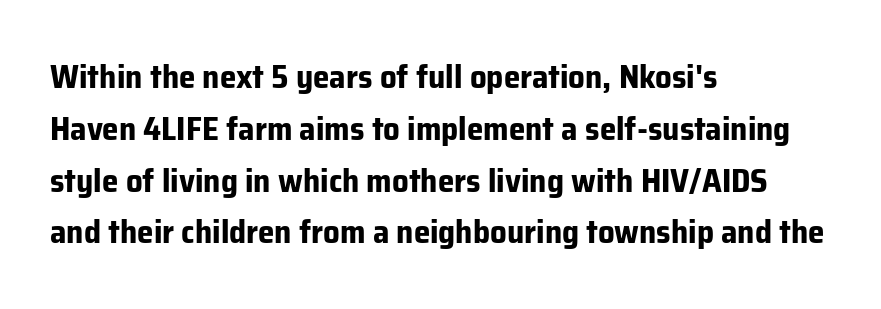
{"serif": "no", "italic": "no", "bold": "yes", "weight": "bold", "width": "normal", "stroke_contrast": "low", "x_height": "medium", "monospaced": "no", "underline": "no", "align": "left", "line_spacing": "normal", "line_spacing_ratio": 1.57, "letter_spacing": "normal", "letter_spacing_em": 0.0, "glyph_px": 33}
